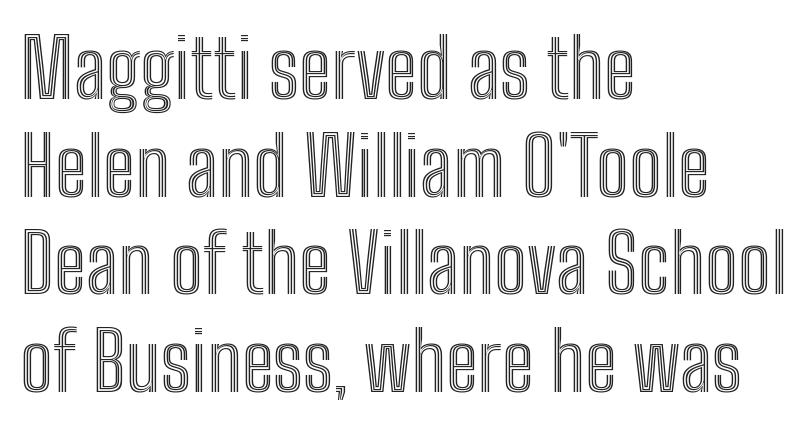
Q: Is the text italic (slanted)? A: No, it is upright.
Q: Is the text underlined? A: No.
Q: How is the paragraph aligned? A: Left-aligned.
Q: Is the spacing between letters normal or unusually wide? A: Normal.
Q: Width (condensed, normal, or wide)? A: Condensed.
Q: x-height? A: Medium.
Q: Monospaced? A: No.
